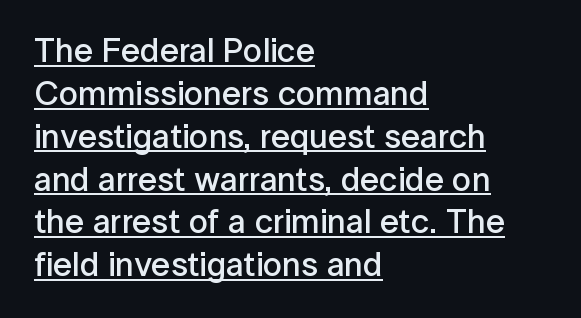
The image shows 34 px semibold sans-serif type, upright; set left-aligned, normal line spacing (1.26x), normal letter spacing, underlined; low stroke contrast and a medium x-height.
